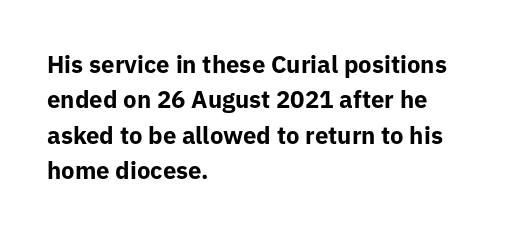
The baseline area is clear. Rendered with straight, roman letterforms. The face used here has the dense, thick strokes of a bold. One-word summary of the alignment: left.
